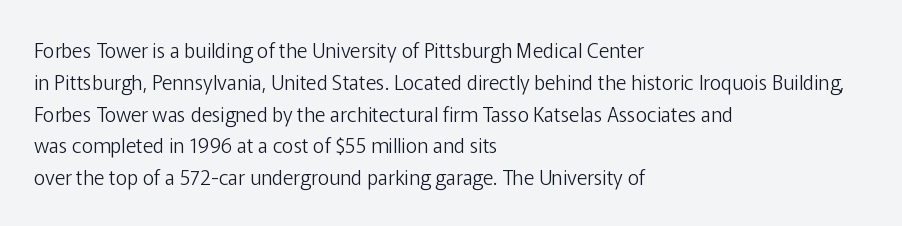
Q: Is the text bold? A: No.
Q: Is the text italic (slanted)? A: No, it is upright.
Q: Is the text underlined? A: No.
Q: How is the paragraph aligned? A: Left-aligned.
Q: Is the spacing between letters normal or unusually wide? A: Normal.
Q: Is the spacing between lines tight, normal or loose? A: Normal.
